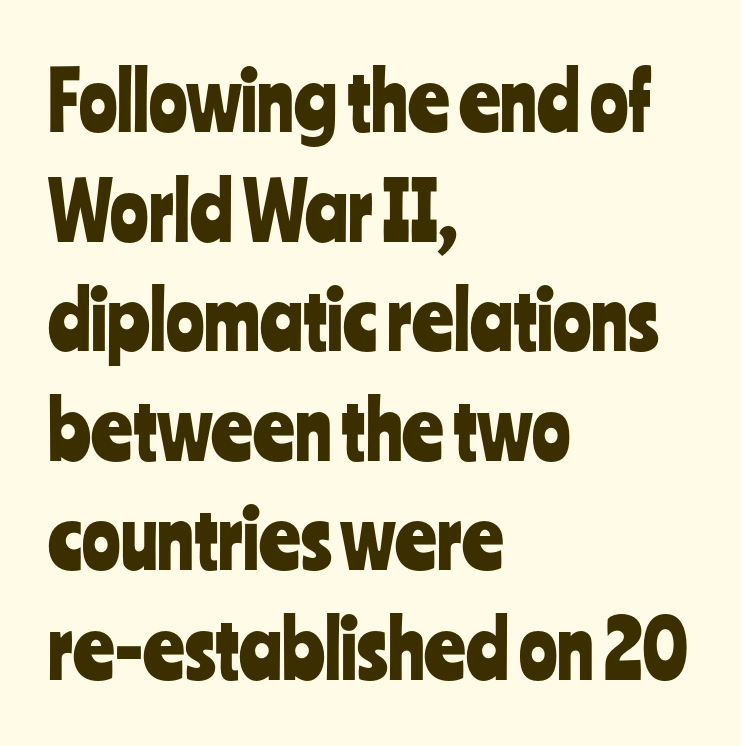
Do the characters align in a grid? No, the font is proportional. In CSS terms this would be text-align: left. Characters remain perfectly vertical along every line. Each word holds together tightly as a unit, with standard inter-letter gaps. Has an underline been added? It has not. Nothing sits at the stroke ends, so this counts as sans-serif.
